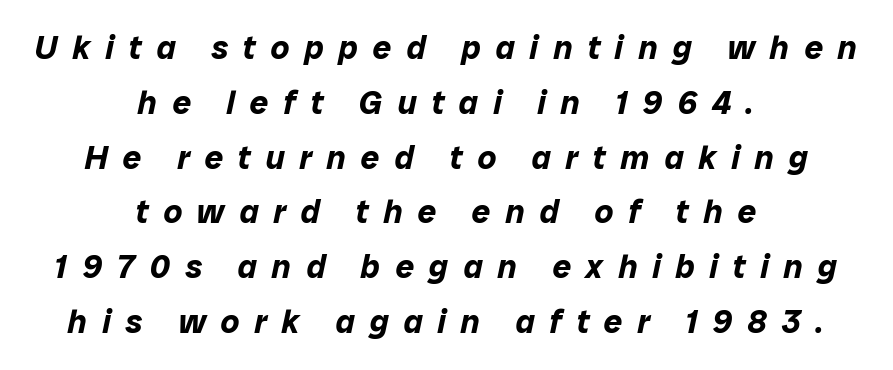
Q: Is the text bold? A: Yes.
Q: Is the text italic (slanted)? A: Yes, it leans right by about 12 degrees.
Q: Is the text underlined? A: No.
Q: How is the paragraph aligned? A: Centered.
Q: Is the spacing between letters normal or unusually wide? A: Unusually wide.
Q: Is the spacing between lines tight, normal or loose? A: Normal.
Q: Width (condensed, normal, or wide)? A: Normal.
Q: Stroke contrast? A: Low.
Q: x-height? A: Medium.
Q: Monospaced? A: No.
